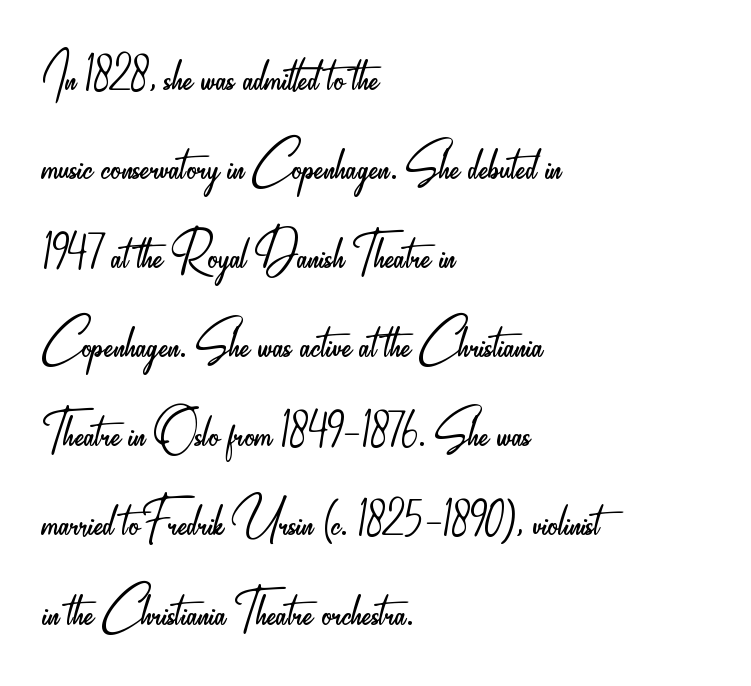
Q: Is the text bold? A: No.
Q: Is the text italic (slanted)? A: Yes.
Q: Is the typeface a serif or a sans-serif typeface? A: Sans-serif.
Q: Is the text underlined? A: No.
Q: How is the paragraph aligned? A: Left-aligned.
Q: Is the spacing between letters normal or unusually wide? A: Normal.
Q: Is the spacing between lines tight, normal or loose? A: Normal.
Q: Width (condensed, normal, or wide)? A: Condensed.
Q: Stroke contrast? A: Low.
Q: x-height? A: Small.
Q: Monospaced? A: No.
